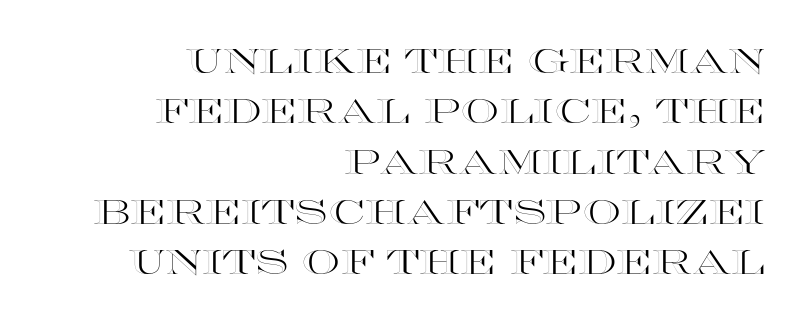
The space between consecutive lines is moderate. The lines in this sample share a right terminus and differ only in where they begin. Type without underlining. Italic? Not at all — the glyphs are vertical. The tracking reads as untouched default to a designer's eye. The letters advance in unequal steps, a hallmark of proportional type.
